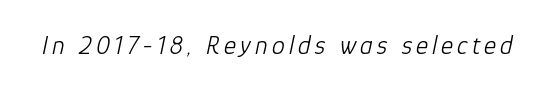
The image shows 26 px text type, italic (leaning right); set not underlined.
